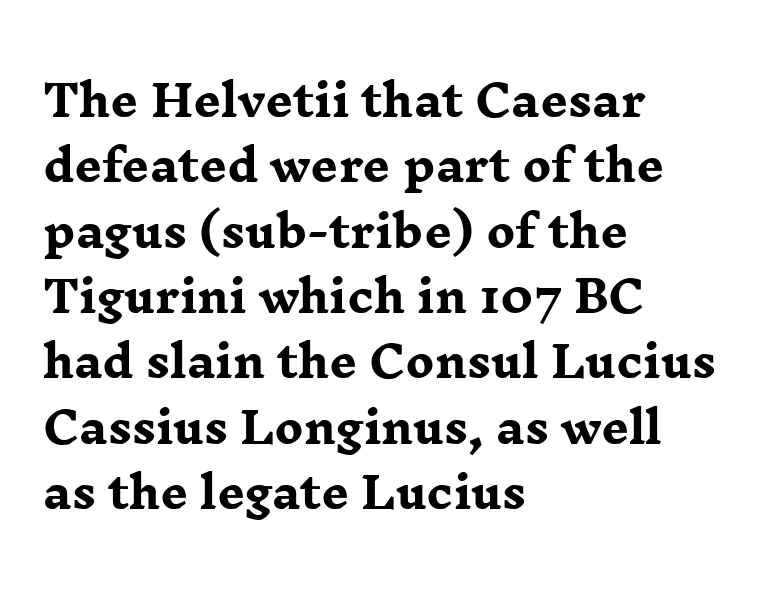
{"serif": "yes", "italic": "no", "bold": "yes", "weight": "heavy", "width": "wide", "stroke_contrast": "low", "x_height": "medium", "monospaced": "no", "underline": "no", "align": "left", "line_spacing": "normal", "line_spacing_ratio": 1.52, "letter_spacing": "normal", "letter_spacing_em": 0.0, "glyph_px": 43}
